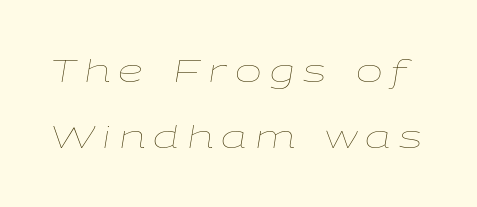
Q: Is the text bold? A: No.
Q: Is the text italic (slanted)? A: Yes, it leans right by about 9 degrees.
Q: Is the text underlined? A: No.
Q: Is the spacing between letters normal or unusually wide? A: Unusually wide.
Q: Is the spacing between lines tight, normal or loose? A: Loose.
Q: Width (condensed, normal, or wide)? A: Wide.
Q: Stroke contrast? A: Low.
Q: x-height? A: Medium.
Q: Monospaced? A: No.
